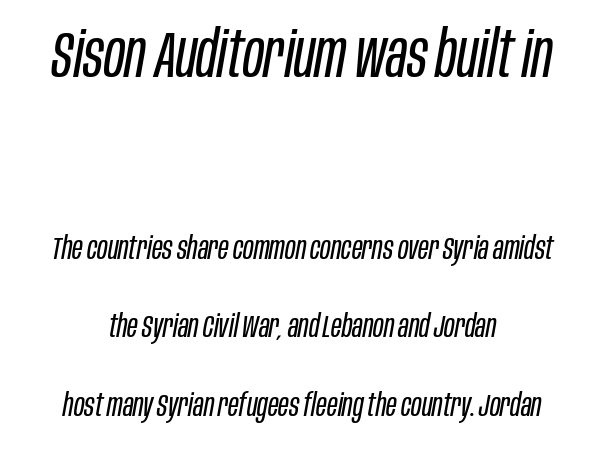
{"italic": "yes", "lean": "right", "slant_degrees": 10, "bold": "no", "weight": "regular", "width": "condensed", "stroke_contrast": "low", "x_height": "large", "monospaced": "no", "underline": "no", "align": "center", "line_spacing": "loose", "line_spacing_ratio": 2.44, "letter_spacing": "normal", "letter_spacing_em": 0.0, "larger_block": "first", "size_ratio": 2.0, "glyph_px": 64}
